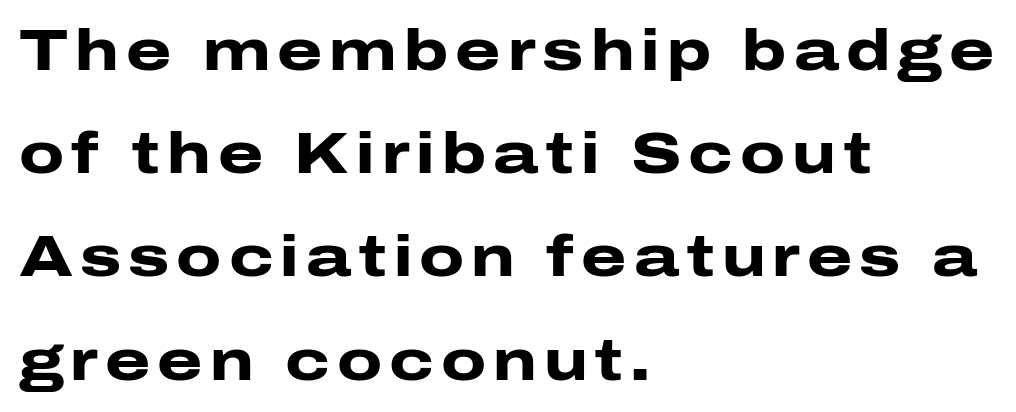
{"serif": "no", "italic": "no", "bold": "yes", "weight": "heavy", "width": "wide", "stroke_contrast": "low", "x_height": "medium", "monospaced": "no", "underline": "no", "align": "left", "line_spacing_ratio": 1.78, "glyph_px": 58}
